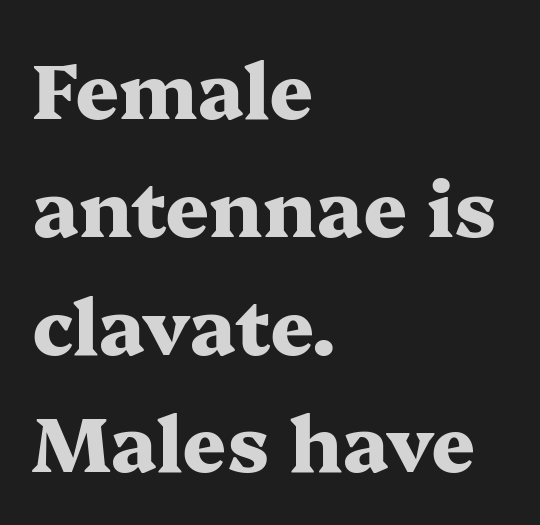
{"serif": "yes", "italic": "no", "bold": "yes", "weight": "heavy", "width": "wide", "stroke_contrast": "medium", "x_height": "medium", "monospaced": "no", "underline": "no", "align": "left", "line_spacing": "normal", "line_spacing_ratio": 1.53, "letter_spacing": "normal", "letter_spacing_em": 0.0, "glyph_px": 77}
